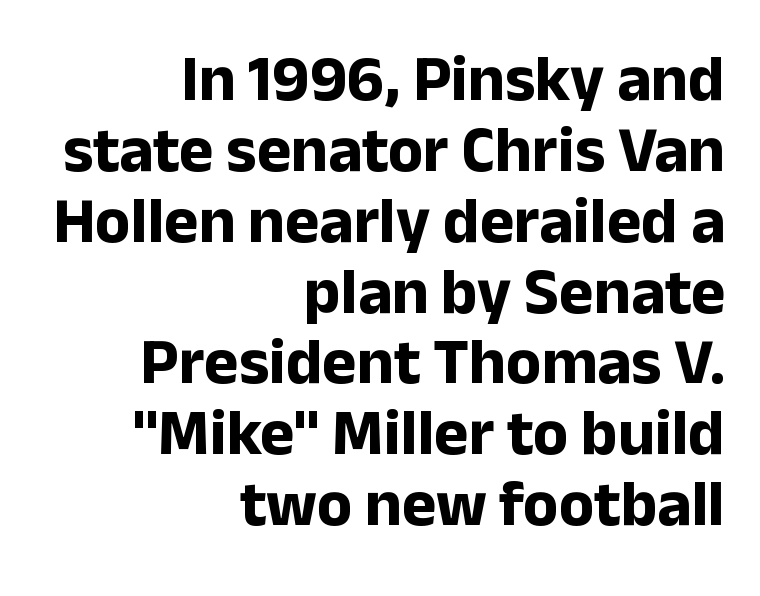
{"serif": "no", "italic": "no", "bold": "yes", "weight": "bold", "width": "normal", "stroke_contrast": "low", "x_height": "medium", "monospaced": "no", "underline": "no", "align": "right", "line_spacing": "tight", "line_spacing_ratio": 1.09, "letter_spacing": "normal", "letter_spacing_em": 0.0, "glyph_px": 65}
